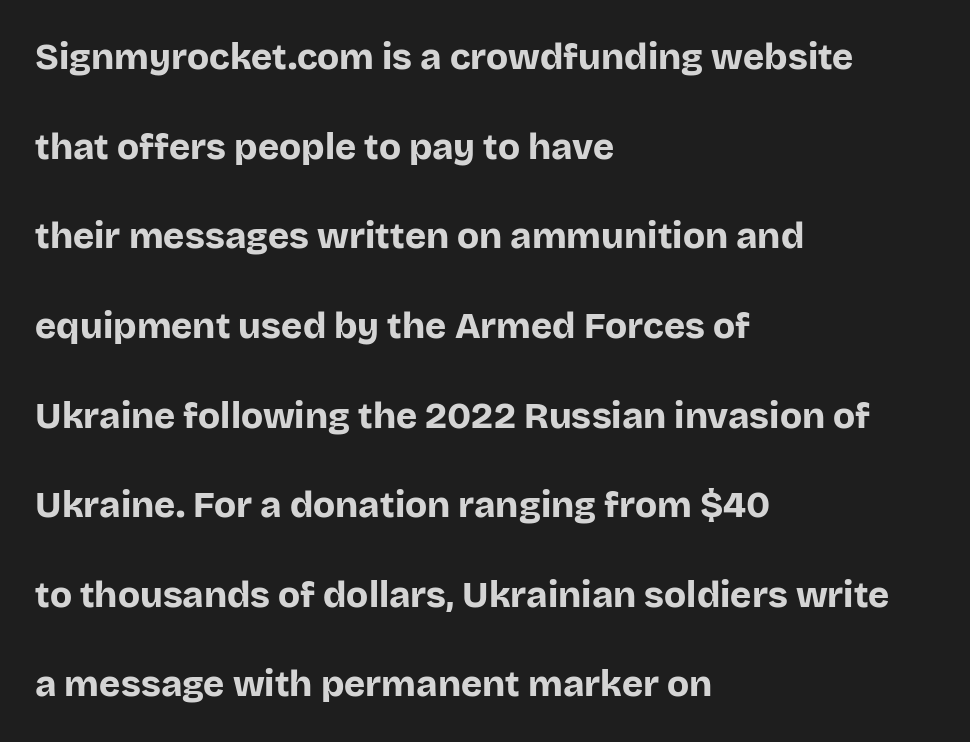
Line beginnings align vertically; line endings do not. What kind of face is this? One without serifs — a sans. Check the space under the baseline: it is left empty. Characters follow at the spacing the type designer built in. Looks like regular typesetting: each glyph gets only the width it needs. You'd pick this weight for a headline — it's a proper bold.
